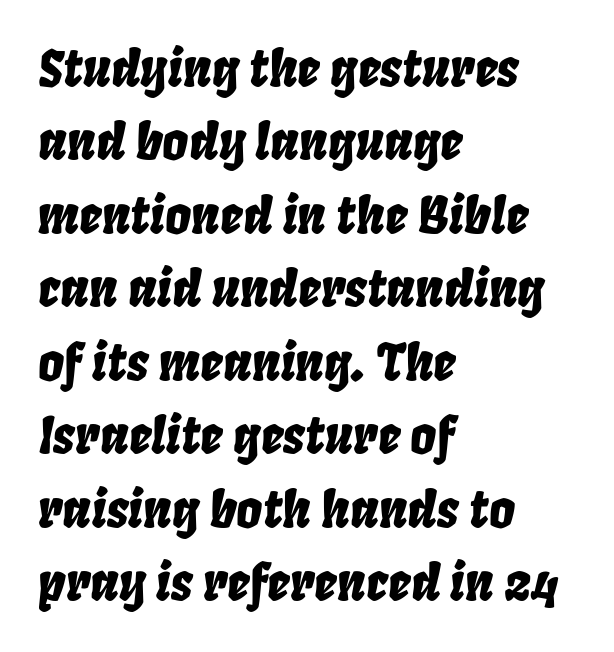
The image shows 51 px condensed type, italic (leaning right); set left-aligned, normal line spacing (1.44x), normal letter spacing, not underlined; low stroke contrast and a large x-height.
